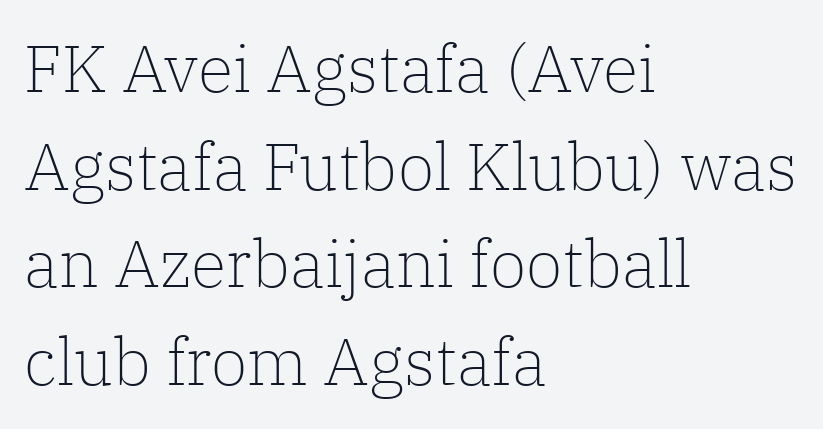
{"serif": "yes", "italic": "no", "bold": "no", "weight": "light", "width": "normal", "stroke_contrast": "low", "x_height": "medium", "monospaced": "no", "underline": "no", "align": "left", "line_spacing": "normal", "line_spacing_ratio": 1.48, "letter_spacing": "normal", "letter_spacing_em": 0.0, "glyph_px": 66}
